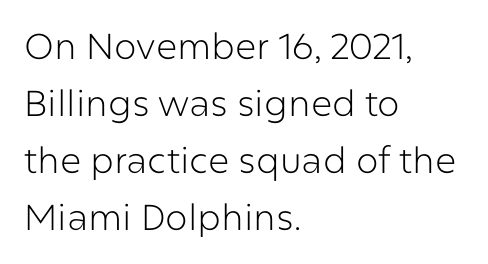
The image shows 36 px light sans-serif type, upright; set left-aligned, normal line spacing (1.58x), normal letter spacing, not underlined; low stroke contrast and a medium x-height.
